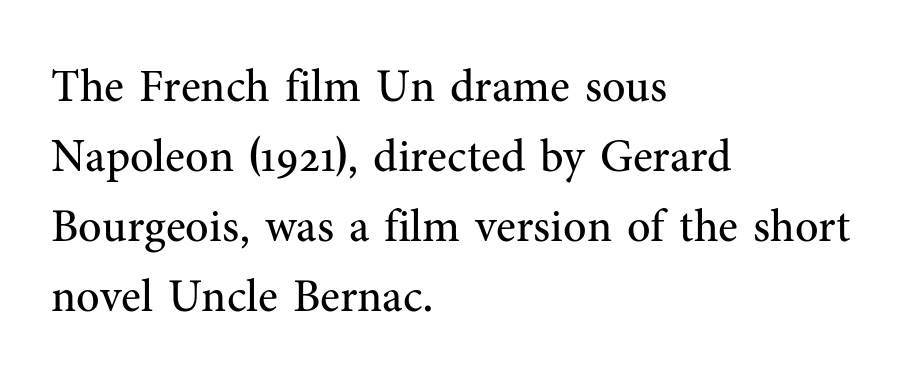
The letterforms sit at book weight or below. The vertical gap from one line to the next is medium. This rendering uses left alignment, leaving the right contour irregular. Anything drawn beneath the words? Only blank space. Note the varied advance widths — an 'i' is clearly narrower than an 'm'.
